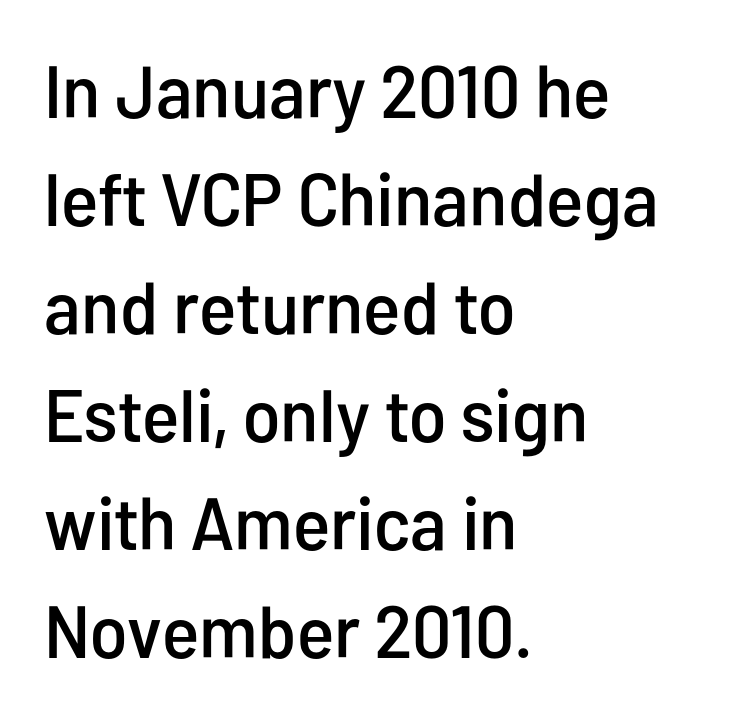
Q: Is the text italic (slanted)? A: No, it is upright.
Q: Is the typeface a serif or a sans-serif typeface? A: Sans-serif.
Q: Is the text underlined? A: No.
Q: How is the paragraph aligned? A: Left-aligned.
Q: Is the spacing between letters normal or unusually wide? A: Normal.
Q: Is the spacing between lines tight, normal or loose? A: Normal.
Q: Width (condensed, normal, or wide)? A: Condensed.
Q: Stroke contrast? A: Low.
Q: x-height? A: Medium.
Q: Monospaced? A: No.
